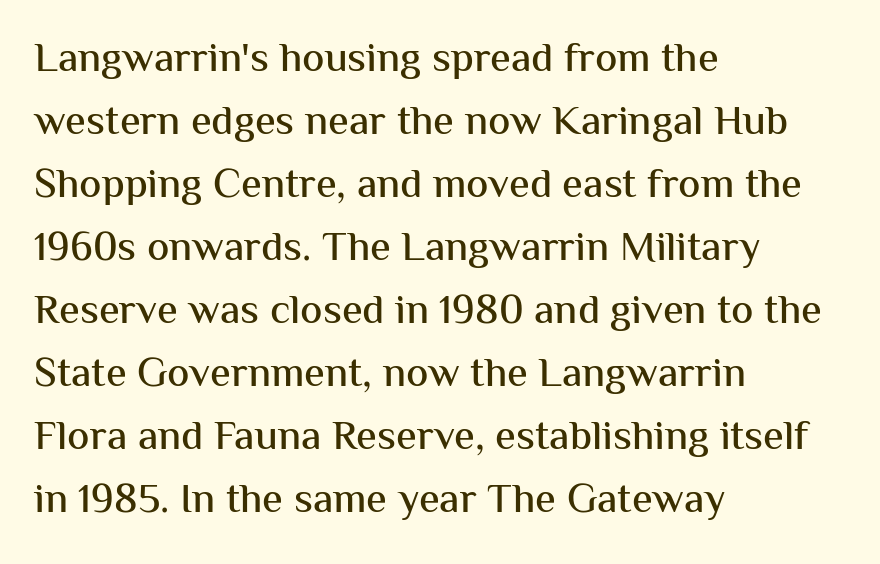
Baseline-to-baseline distance is the conventional proportion of letter height. The text block is weighted toward the left margin, trailing off unevenly rightward. The passage shown is typed in a proportional face where columns would drift. Any mark beneath the type? The region is blank. Inter-character spacing is left at the font's built-in metrics.
